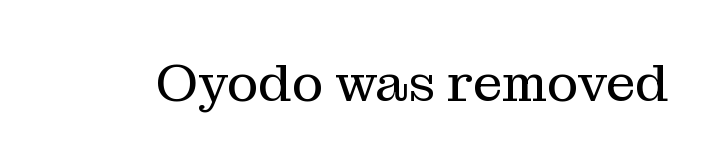
{"serif": "yes", "italic": "no", "bold": "no", "weight": "regular", "width": "normal", "stroke_contrast": "medium", "x_height": "medium", "monospaced": "no", "underline": "no", "letter_spacing": "normal", "letter_spacing_em": 0.0, "glyph_px": 53}
